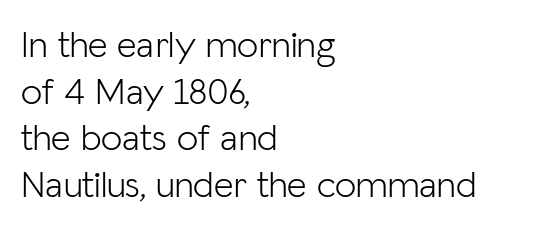
{"serif": "no", "italic": "no", "bold": "no", "weight": "light", "width": "normal", "stroke_contrast": "low", "x_height": "medium", "monospaced": "no", "underline": "no", "align": "left", "line_spacing_ratio": 1.23, "letter_spacing": "normal", "letter_spacing_em": 0.0, "glyph_px": 38}
